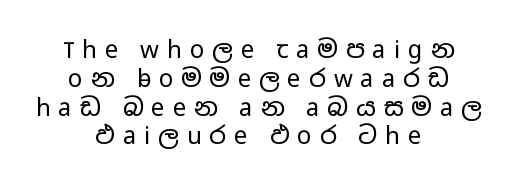
The specimen reads as upright at a glance. This sample is center-justified, so both line endings float freely. Stems here are at most as thick as an everyday book face. Spacing between characters has been opened up far beyond the box default. A bare baseline throughout the passage.
